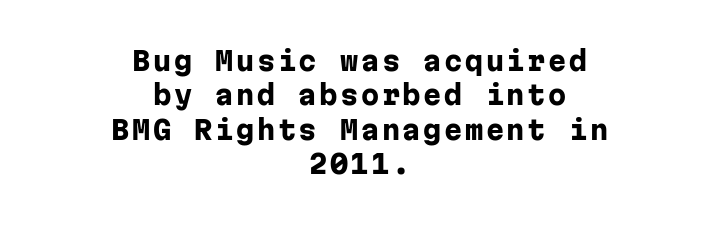
The image shows 26 px bold type, upright; set centered, normal line spacing (1.32x), not underlined.
